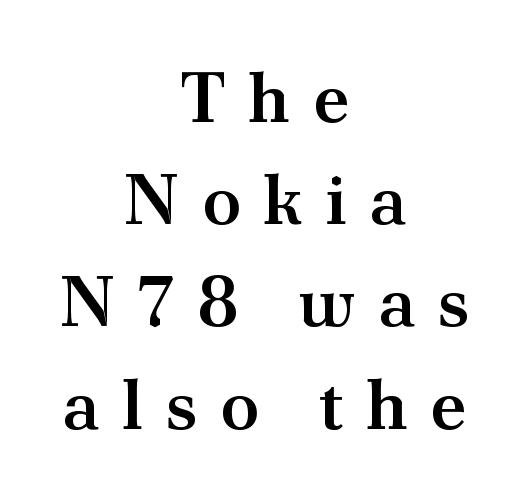
Q: Is the text bold? A: Semi-bold.
Q: Is the text italic (slanted)? A: No, it is upright.
Q: Is the typeface a serif or a sans-serif typeface? A: Serif.
Q: Is the text underlined? A: No.
Q: How is the paragraph aligned? A: Centered.
Q: Is the spacing between letters normal or unusually wide? A: Unusually wide.
Q: Is the spacing between lines tight, normal or loose? A: Normal.
Q: Width (condensed, normal, or wide)? A: Normal.
Q: Stroke contrast? A: Medium.
Q: x-height? A: Small.
Q: Monospaced? A: No.
